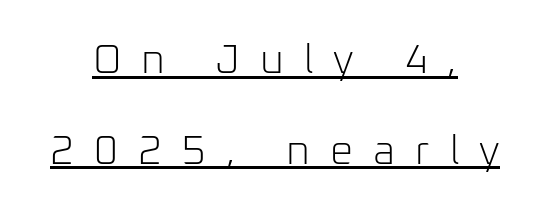
The image shows 41 px light sans-serif type, upright; set centered, loose line spacing (2.21x), unusually wide letter spacing (+0.49 em), underlined; low stroke contrast and a medium x-height.
